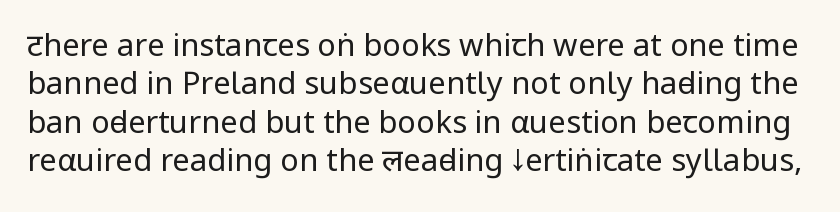
Observe the ordinary spacing: letters are neighbours, not strangers. The space directly below the letters is spotless. The weight would be labelled regular, book, light, or lighter still. Ordinary non-slanted type is in use.
